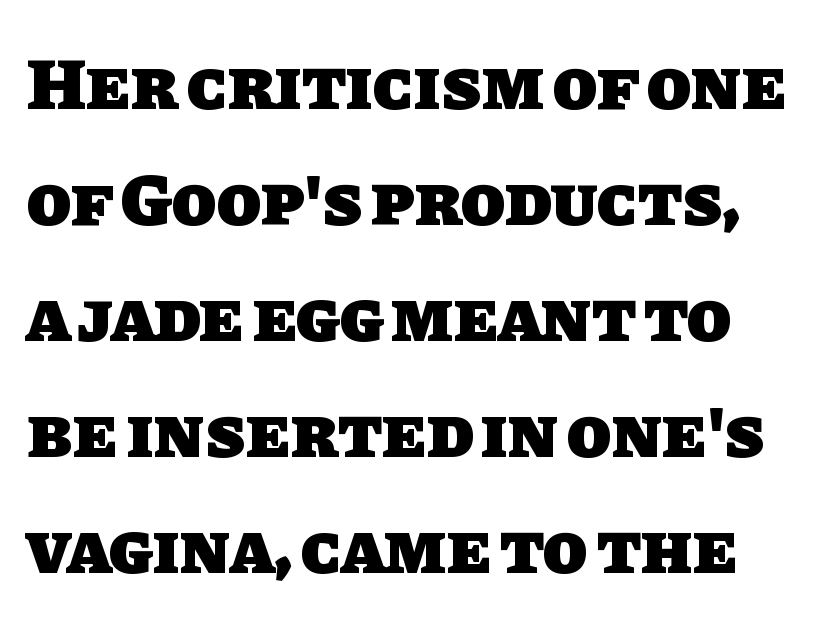
The specimen omits any rule beneath the text block's lines. The glyphs in this specimen are sans serif. What weight is shown? A full bold with thick strokes. There is no visible air inserted between adjacent glyphs. Is there much room between lines? A standard amount, neither cramped nor airy.
